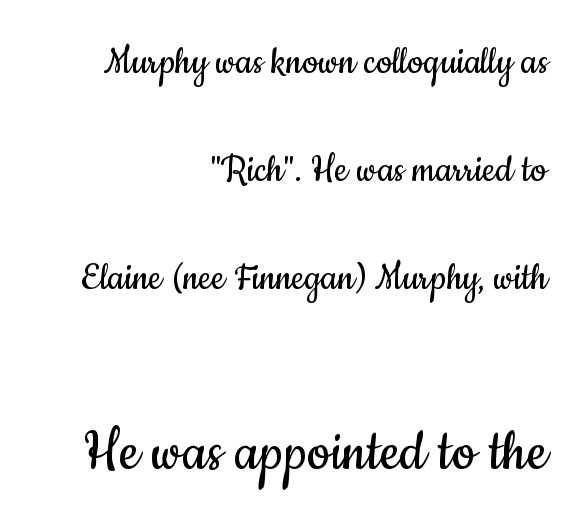
The image shows 66 px regular-weight, condensed sans-serif type; set right-aligned, loose line spacing (2.46x), normal letter spacing, not underlined; the second (bottom) block is 1.5x larger; low stroke contrast and a small x-height.
